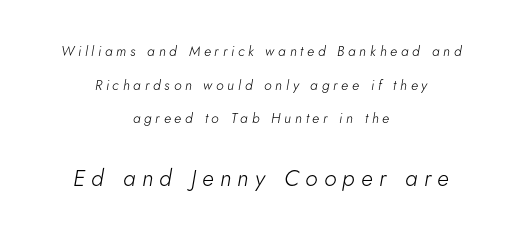
Q: Is the text bold? A: No.
Q: Is the text italic (slanted)? A: Yes, it leans right by about 5 degrees.
Q: Is the text underlined? A: No.
Q: How is the paragraph aligned? A: Centered.
Q: Is the spacing between letters normal or unusually wide? A: Unusually wide.
Q: Is the spacing between lines tight, normal or loose? A: Loose.
Q: Which block of text is set in a larger size, the first (top) or the second (bottom)? A: The second (bottom) one.
